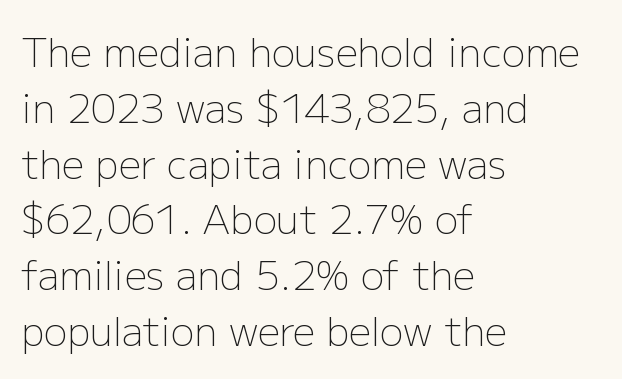
Grotesque or geometric, the face here clearly has no serifs. Vertical stems look standard width or narrower in stroke. How are the letters spaced? Ordinarily, with no added tracking. The rendering anchors every line to the left-hand side. The zone under the glyphs is completely vacant. Evenly set lines give the paragraph a standard silhouette.
